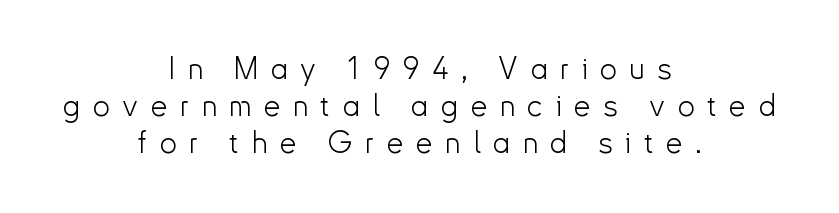
Q: Is the text bold? A: No.
Q: Is the text italic (slanted)? A: No, it is upright.
Q: Is the typeface a serif or a sans-serif typeface? A: Sans-serif.
Q: Is the text underlined? A: No.
Q: How is the paragraph aligned? A: Centered.
Q: Is the spacing between letters normal or unusually wide? A: Unusually wide.
Q: Width (condensed, normal, or wide)? A: Normal.
Q: Stroke contrast? A: Low.
Q: x-height? A: Small.
Q: Monospaced? A: No.
